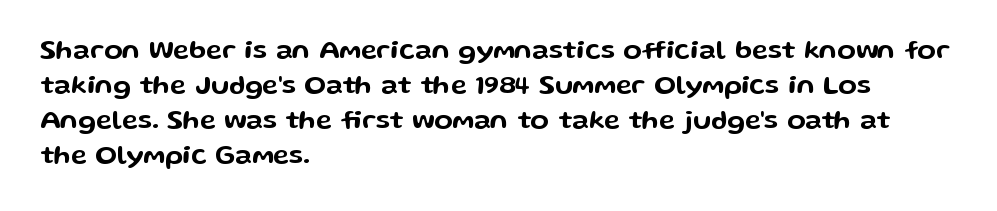
In CSS terms this would be text-align: left. Does the lettering tilt? It doesn't — this is upright. The strip under each line holds only bare page. Each word holds together tightly as a unit, with standard inter-letter gaps. These lines sit exactly where default settings would place them.
